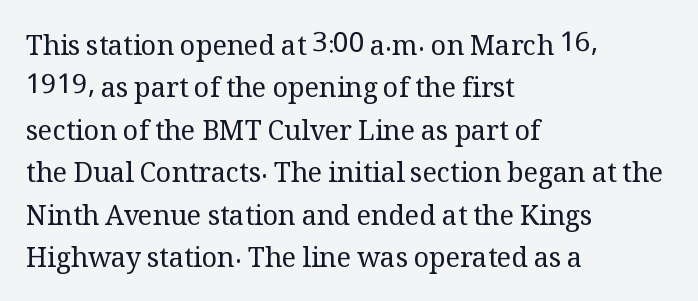
Q: Is the text bold? A: No.
Q: Is the text italic (slanted)? A: No, it is upright.
Q: Is the text underlined? A: No.
Q: How is the paragraph aligned? A: Left-aligned.
Q: Is the spacing between letters normal or unusually wide? A: Normal.
Q: Is the spacing between lines tight, normal or loose? A: Normal.
